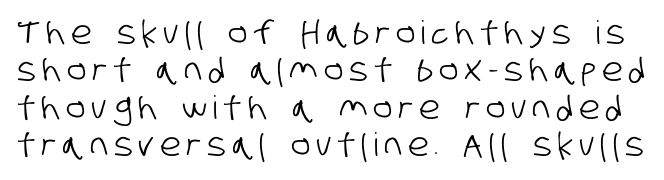
The space directly below the letters is spotless. Do the characters align in a grid? No, the font is proportional. Observe the absence of serifs on each vertical stroke in this sample.
